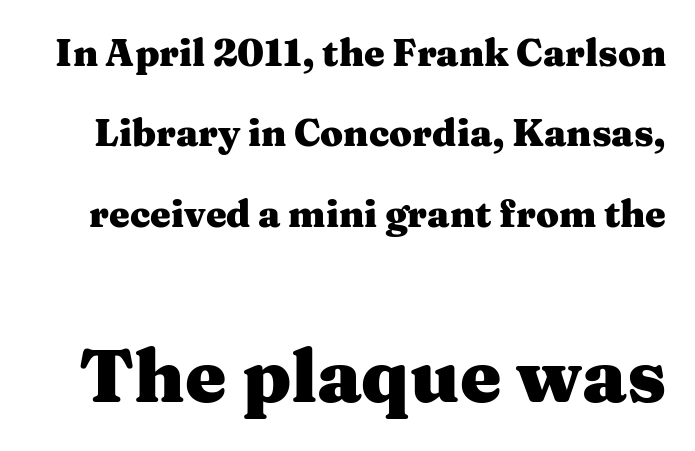
{"serif": "yes", "italic": "no", "bold": "yes", "weight": "heavy", "width": "wide", "stroke_contrast": "medium", "x_height": "medium", "monospaced": "no", "underline": "no", "line_spacing": "loose", "line_spacing_ratio": 2.17, "letter_spacing": "normal", "letter_spacing_em": 0.0, "larger_block": "second", "size_ratio": 2.0, "glyph_px": 74}
